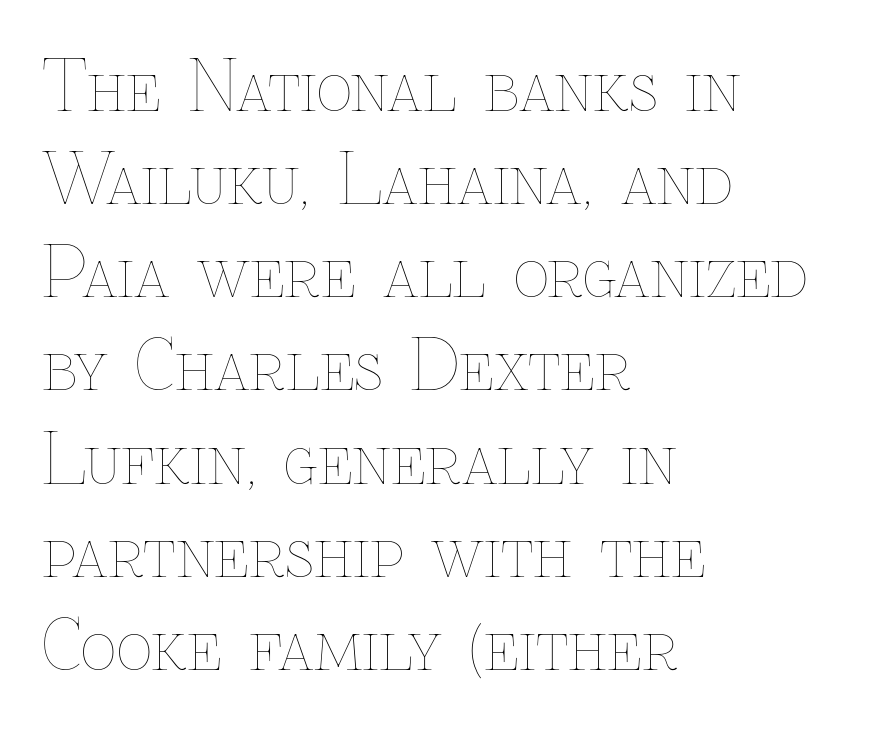
The image shows 69 px thin type, upright; set left-aligned, normal line spacing (1.35x), normal letter spacing, not underlined; low stroke contrast and a medium x-height.
